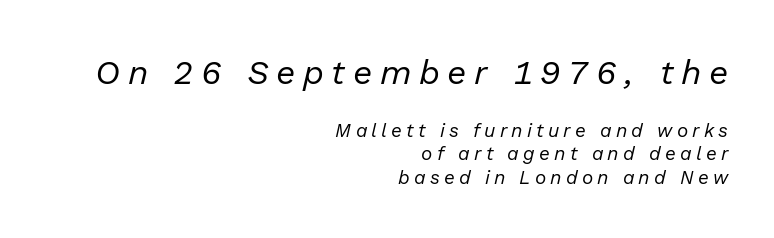
{"italic": "yes", "lean": "right", "slant_degrees": 13, "bold": "no", "weight": "regular", "width": "normal", "stroke_contrast": "low", "x_height": "medium", "monospaced": "no", "underline": "no", "align": "right", "line_spacing": "normal", "line_spacing_ratio": 1.25, "letter_spacing": "wide", "letter_spacing_em": 0.22, "larger_block": "first", "size_ratio": 1.79, "glyph_px": 34}
